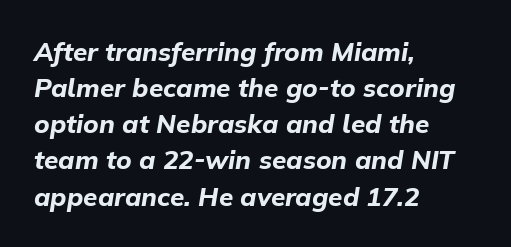
The image shows 26 px bold type, italic (leaning right); set left-aligned, normal line spacing (1.39x), normal letter spacing, not underlined.
